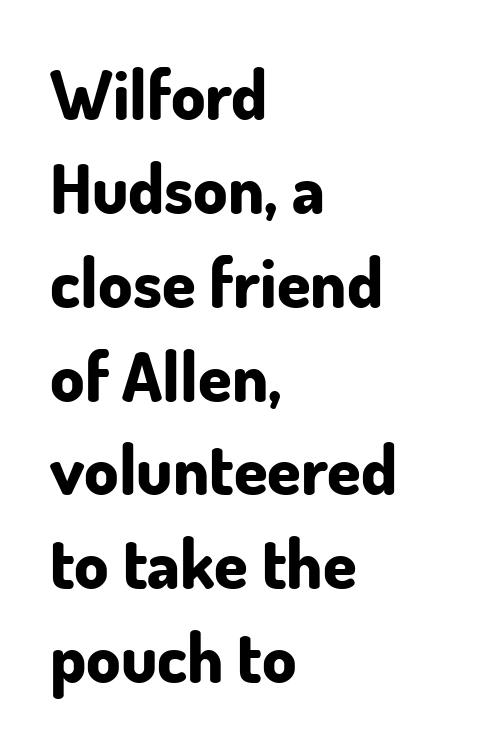
The rendering uses natural spacing where letterforms have individual widths. Line beginnings align vertically; line endings do not. A typesetter would call this zero additional tracking. Just letters on the line, the space beneath them empty.
